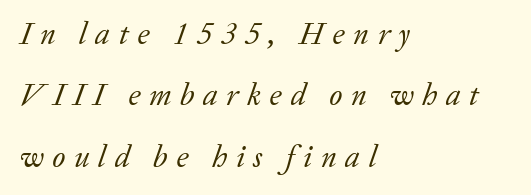
The glyphs in this specimen are seriffed. Compared with typical body copy, the letter spacing here is much looser. The letters advance in unequal steps, a hallmark of proportional type. Leading: increased. Looking at the ascenders, they clearly lean.
